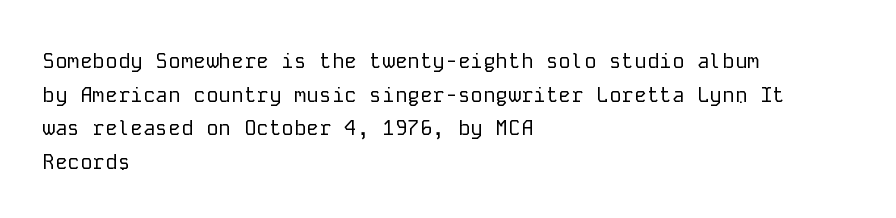
The font's upright variant was chosen for this text. Does the leading feel generous? No, just average. Letters rest on an invisible, unmarked baseline. Heft: none added — not bold. Typeset ragged right — the left edge is the straight one.
